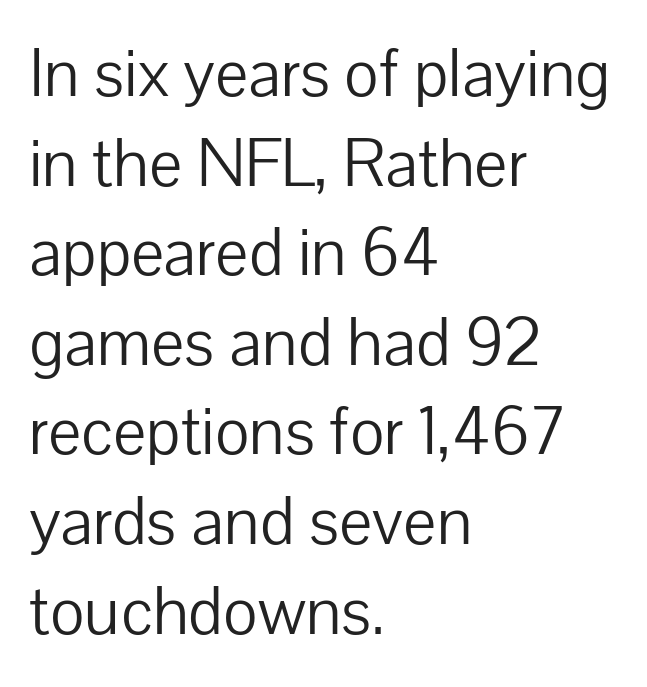
The image shows 70 px light sans-serif type, upright; set left-aligned, normal line spacing (1.28x), normal letter spacing, not underlined; low stroke contrast and a medium x-height.
